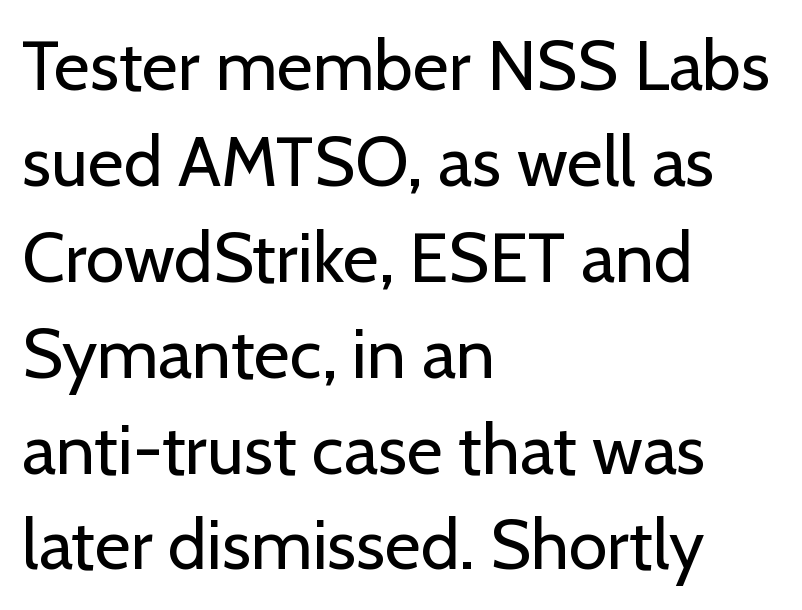
{"serif": "no", "italic": "no", "bold": "no", "weight": "regular", "width": "normal", "stroke_contrast": "low", "x_height": "medium", "monospaced": "no", "underline": "no", "align": "left", "line_spacing": "normal", "line_spacing_ratio": 1.37, "letter_spacing": "normal", "letter_spacing_em": 0.0, "glyph_px": 70}
